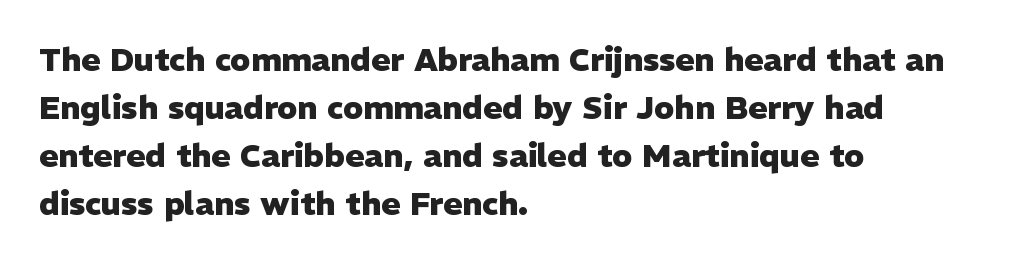
The image shows 32 px heavy sans-serif type, upright; set left-aligned, normal line spacing (1.5x), normal letter spacing, not underlined; low stroke contrast and a medium x-height.
